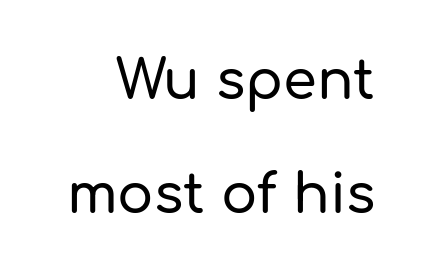
The image shows 54 px sans-serif type, upright; set loose line spacing (2.11x), normal letter spacing, not underlined; low stroke contrast and a medium x-height.
